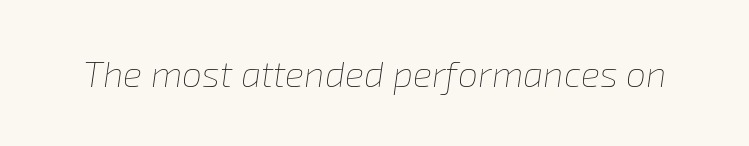
The image shows 36 px thin type, italic (leaning right); set normal letter spacing, not underlined; low stroke contrast and a medium x-height.
